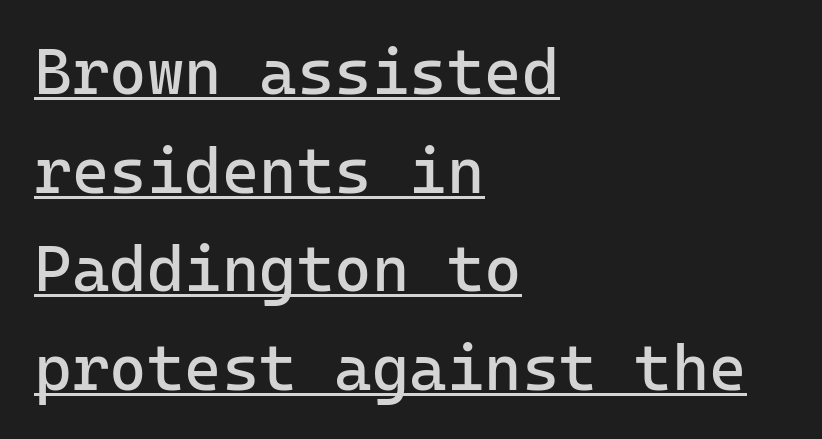
{"serif": "no", "italic": "no", "bold": "no", "weight": "regular", "width": "normal", "stroke_contrast": "low", "x_height": "medium", "monospaced": "yes", "underline": "yes", "align": "left", "line_spacing": "normal", "line_spacing_ratio": 1.54, "letter_spacing": "normal", "letter_spacing_em": 0.0, "glyph_px": 64}
